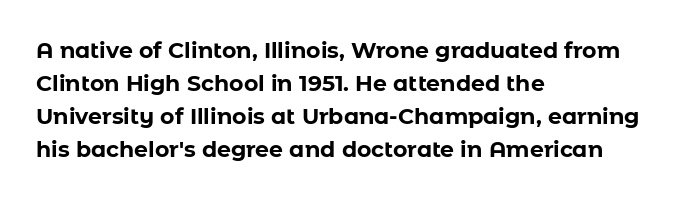
You'd pick this weight for a headline — it's a proper bold. The lettering holds an erect, upright posture throughout. Glance below the letters and you will spot only blank space. Layout note: lines flush left. Characters follow at the spacing the type designer built in. These lines sit exactly where default settings would place them.
